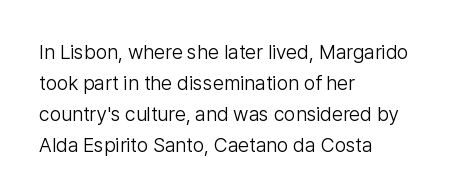
{"italic": "no", "bold": "no", "underline": "no", "align": "left", "line_spacing": "normal", "line_spacing_ratio": 1.55, "letter_spacing": "normal", "letter_spacing_em": 0.0, "glyph_px": 20}
